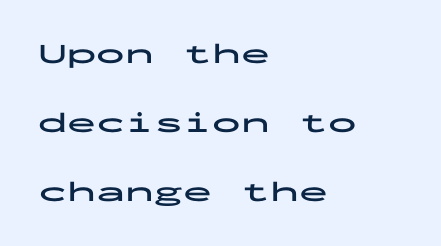
Q: Is the text bold? A: Yes.
Q: Is the text italic (slanted)? A: No, it is upright.
Q: Is the typeface a serif or a sans-serif typeface? A: Sans-serif.
Q: Is the text underlined? A: No.
Q: How is the paragraph aligned? A: Left-aligned.
Q: Is the spacing between letters normal or unusually wide? A: Normal.
Q: Is the spacing between lines tight, normal or loose? A: Loose.
Q: Width (condensed, normal, or wide)? A: Wide.
Q: Stroke contrast? A: Low.
Q: x-height? A: Medium.
Q: Monospaced? A: Yes.
